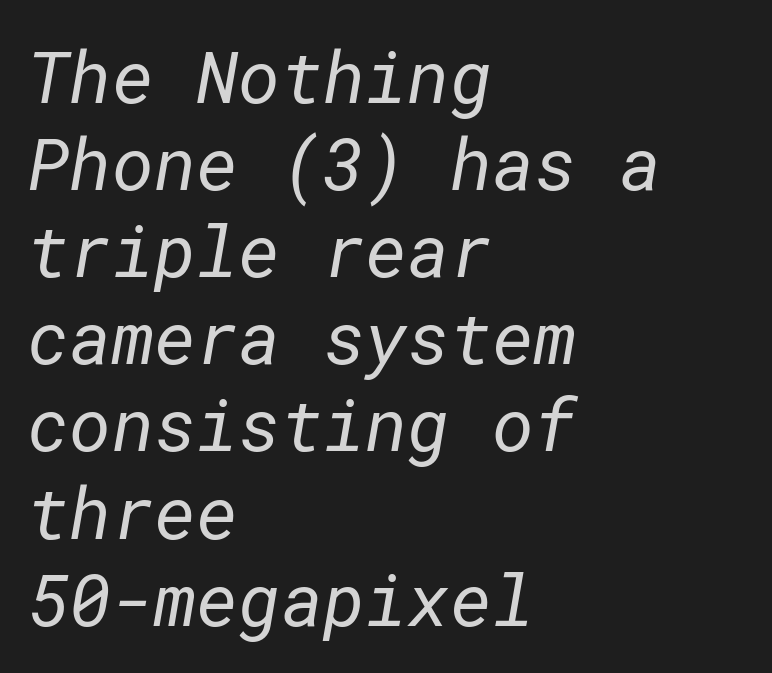
Q: Is the text bold? A: No.
Q: Is the typeface a serif or a sans-serif typeface? A: Sans-serif.
Q: Is the text underlined? A: No.
Q: How is the paragraph aligned? A: Left-aligned.
Q: Is the spacing between letters normal or unusually wide? A: Normal.
Q: Width (condensed, normal, or wide)? A: Normal.
Q: Stroke contrast? A: Low.
Q: x-height? A: Medium.
